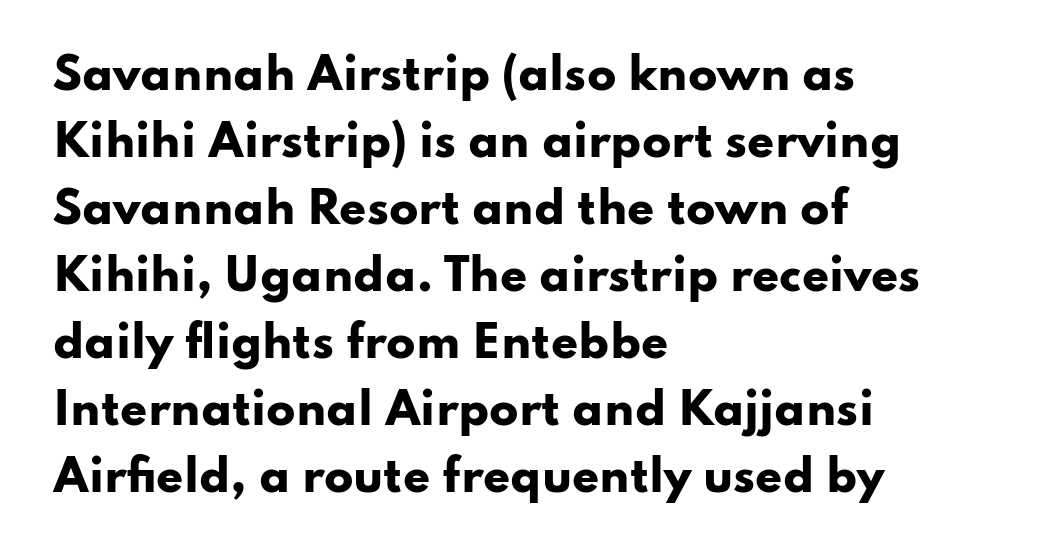
Q: Is the text bold? A: Yes.
Q: Is the text italic (slanted)? A: No, it is upright.
Q: Is the typeface a serif or a sans-serif typeface? A: Sans-serif.
Q: Is the text underlined? A: No.
Q: How is the paragraph aligned? A: Left-aligned.
Q: Is the spacing between letters normal or unusually wide? A: Normal.
Q: Is the spacing between lines tight, normal or loose? A: Normal.
Q: Width (condensed, normal, or wide)? A: Wide.
Q: Stroke contrast? A: Low.
Q: x-height? A: Small.
Q: Monospaced? A: No.
